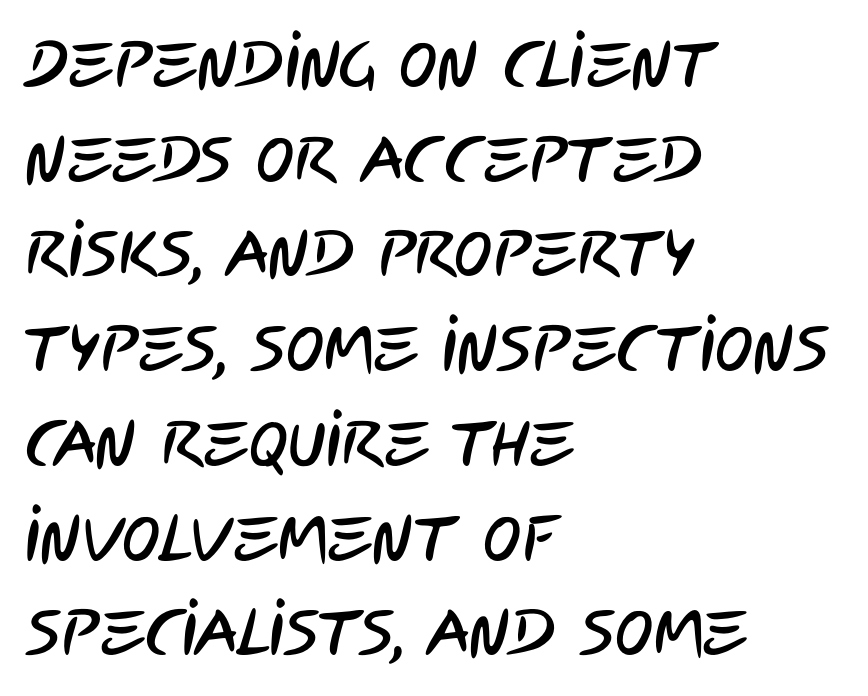
{"serif": "no", "width": "condensed", "stroke_contrast": "low", "x_height": "large", "monospaced": "no", "underline": "no", "align": "left", "line_spacing": "normal", "line_spacing_ratio": 1.48, "letter_spacing": "normal", "letter_spacing_em": 0.0, "glyph_px": 64}
